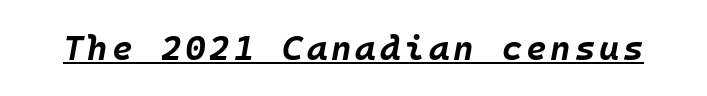
{"italic": "yes", "lean": "right", "slant_degrees": 10, "bold": "yes", "weight": "bold", "width": "normal", "stroke_contrast": "low", "x_height": "large", "underline": "yes", "glyph_px": 35}
